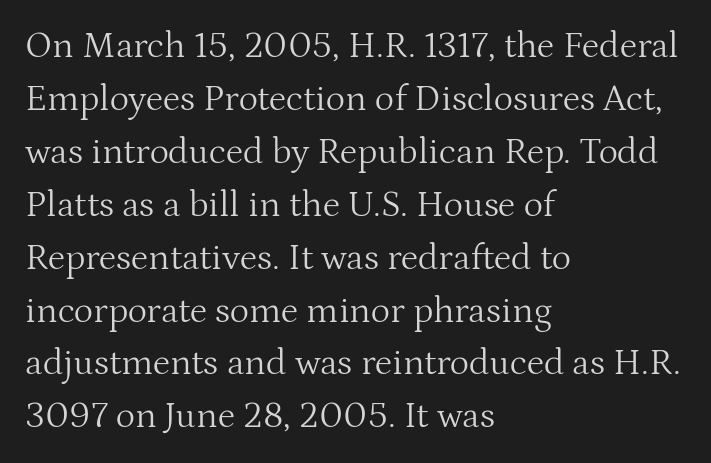
Ascenders rise straight up at ninety degrees. Short and long lines alike share a common starting point at left. Leading: standard. This rendering features lettering with no underline. Each letter keeps its own natural width here, so spacing adapts to shape. Letterform terminals end in serifs throughout the passage.
